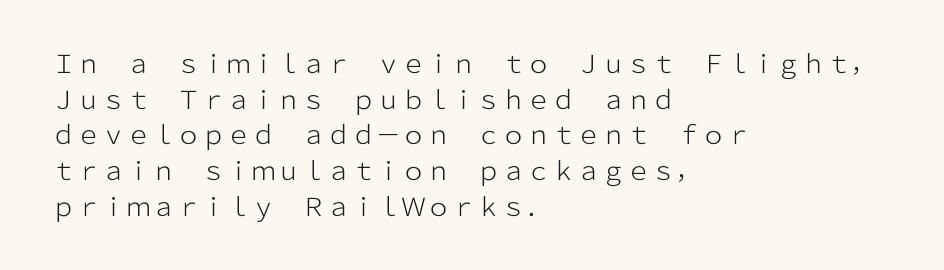
{"italic": "no", "bold": "no", "underline": "no", "align": "left", "line_spacing": "normal", "line_spacing_ratio": 1.43, "letter_spacing": "normal", "letter_spacing_em": 0.0, "glyph_px": 25}
